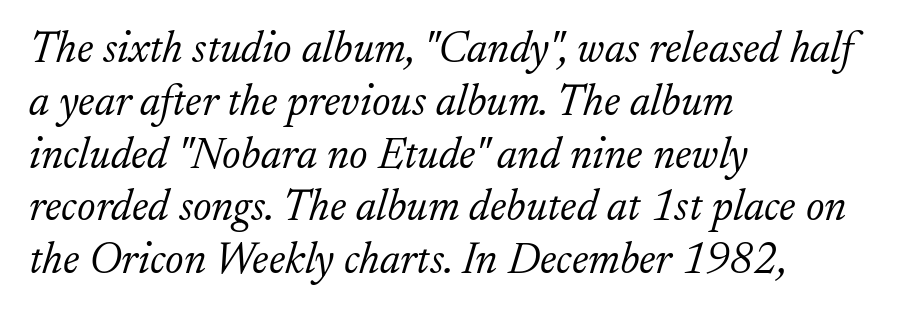
Q: Is the text bold? A: No.
Q: Is the text italic (slanted)? A: Yes, it leans right by about 17 degrees.
Q: Is the typeface a serif or a sans-serif typeface? A: Serif.
Q: Is the text underlined? A: No.
Q: How is the paragraph aligned? A: Left-aligned.
Q: Is the spacing between letters normal or unusually wide? A: Normal.
Q: Width (condensed, normal, or wide)? A: Normal.
Q: Stroke contrast? A: Low.
Q: x-height? A: Small.
Q: Monospaced? A: No.
